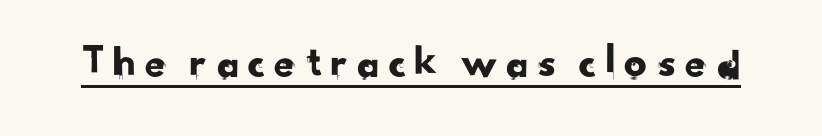
{"serif": "no", "width": "normal", "stroke_contrast": "low", "x_height": "small", "monospaced": "no", "underline": "yes", "glyph_px": 45}
